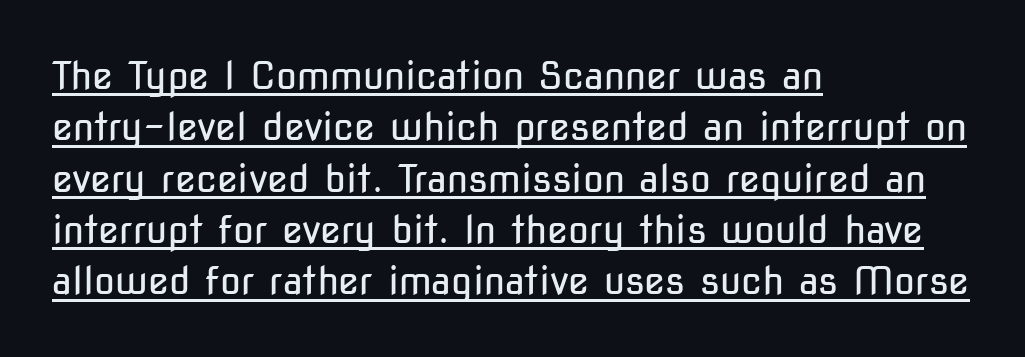
Q: Is the text bold? A: No.
Q: Is the text italic (slanted)? A: No, it is upright.
Q: Is the typeface a serif or a sans-serif typeface? A: Sans-serif.
Q: Is the text underlined? A: Yes.
Q: How is the paragraph aligned? A: Left-aligned.
Q: Is the spacing between letters normal or unusually wide? A: Normal.
Q: Is the spacing between lines tight, normal or loose? A: Normal.
Q: Width (condensed, normal, or wide)? A: Condensed.
Q: Stroke contrast? A: Low.
Q: x-height? A: Medium.
Q: Monospaced? A: No.
